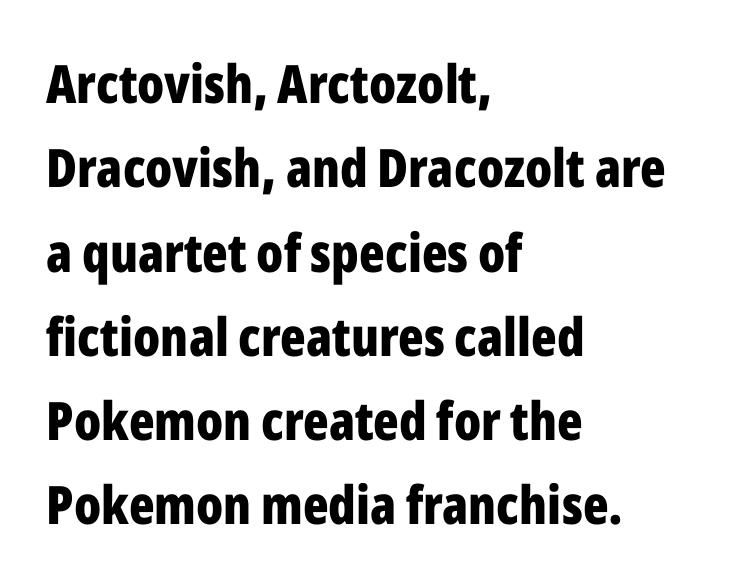
Q: Is the text bold? A: Yes.
Q: Is the text italic (slanted)? A: No, it is upright.
Q: Is the typeface a serif or a sans-serif typeface? A: Sans-serif.
Q: Is the text underlined? A: No.
Q: How is the paragraph aligned? A: Left-aligned.
Q: Is the spacing between letters normal or unusually wide? A: Normal.
Q: Is the spacing between lines tight, normal or loose? A: Normal.
Q: Width (condensed, normal, or wide)? A: Condensed.
Q: Stroke contrast? A: Low.
Q: x-height? A: Medium.
Q: Monospaced? A: No.
